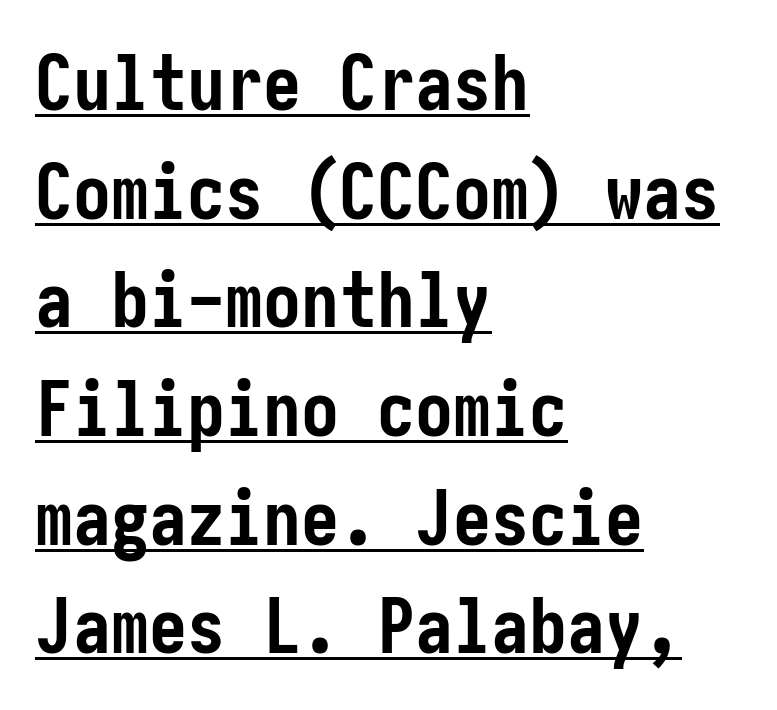
Left-aligned paragraph, ragged on the right. Evenly set lines give the paragraph a standard silhouette. Underlined type. Look at the bottom of the vertical strokes: they stop flat, with no serifs.
